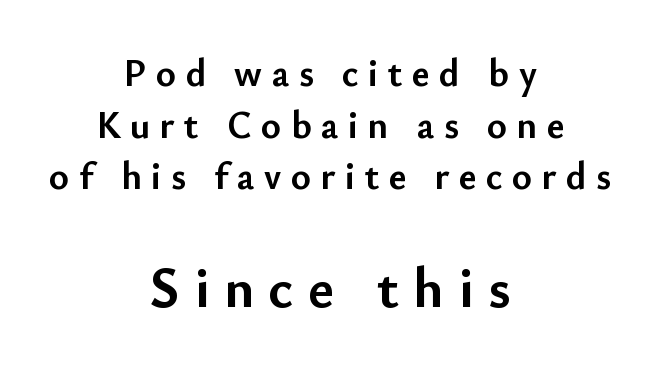
Q: Is the text bold? A: Yes.
Q: Is the text italic (slanted)? A: No, it is upright.
Q: Is the typeface a serif or a sans-serif typeface? A: Sans-serif.
Q: Is the text underlined? A: No.
Q: How is the paragraph aligned? A: Centered.
Q: Is the spacing between letters normal or unusually wide? A: Unusually wide.
Q: Is the spacing between lines tight, normal or loose? A: Normal.
Q: Which block of text is set in a larger size, the first (top) or the second (bottom)? A: The second (bottom) one.
Q: Width (condensed, normal, or wide)? A: Normal.
Q: Stroke contrast? A: Low.
Q: x-height? A: Small.
Q: Monospaced? A: No.
